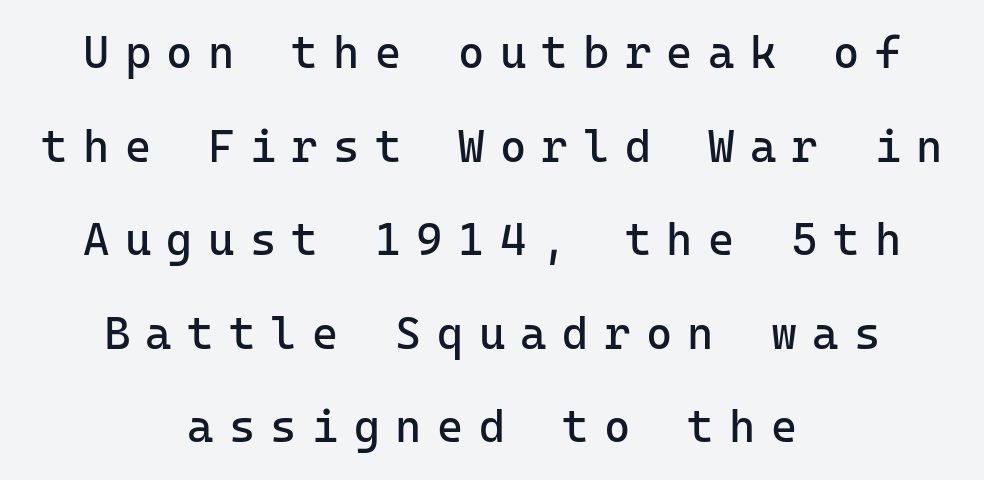
{"serif": "no", "italic": "no", "bold": "no", "weight": "regular", "width": "normal", "stroke_contrast": "low", "x_height": "medium", "monospaced": "yes", "underline": "no", "align": "center", "line_spacing": "loose", "line_spacing_ratio": 2.08, "letter_spacing": "wide", "letter_spacing_em": 0.34, "glyph_px": 45}
